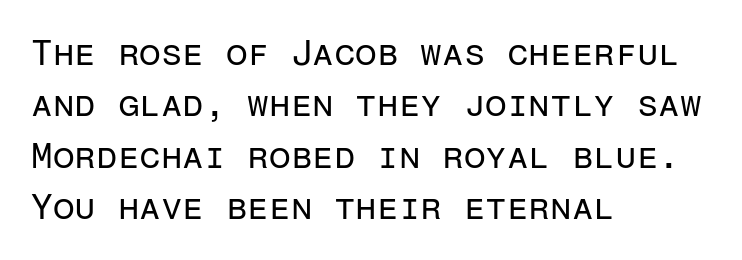
The face looks like a standard text weight, possibly lighter. Examine the stroke ends and you'll find no serifs. This block has exactly the height ordinary leading produces. Inter-character spacing is left at the font's built-in metrics. Fixed-width glyphs throughout — classic coding-font behaviour.
